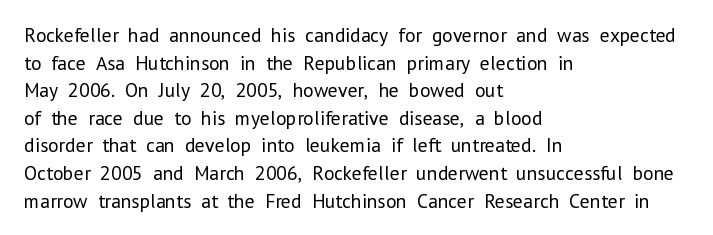
{"italic": "no", "bold": "no", "underline": "no", "align": "left", "line_spacing": "normal", "line_spacing_ratio": 1.38, "letter_spacing": "normal", "letter_spacing_em": 0.0, "glyph_px": 20}
